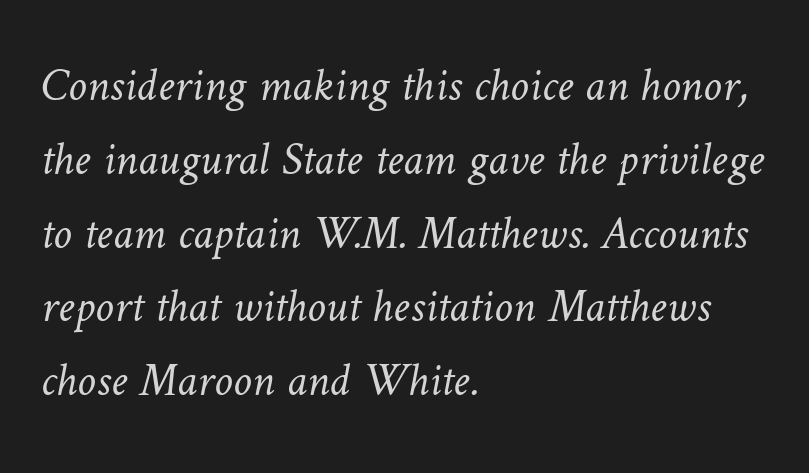
The image shows 47 px light type; set left-aligned, normal line spacing (1.57x), normal letter spacing, not underlined; low stroke contrast and a medium x-height.
